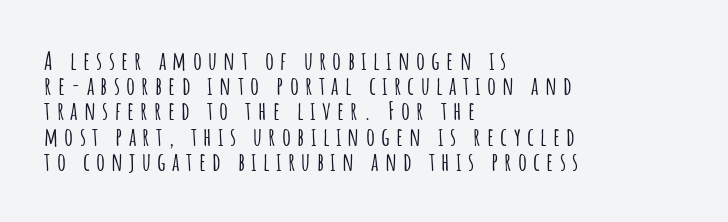
Q: Is the text italic (slanted)? A: No, it is upright.
Q: Is the text underlined? A: No.
Q: How is the paragraph aligned? A: Left-aligned.
Q: Is the spacing between letters normal or unusually wide? A: Unusually wide.
Q: Is the spacing between lines tight, normal or loose? A: Tight.
